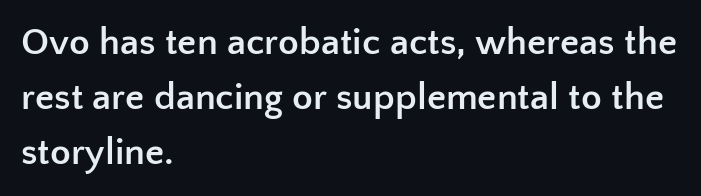
A roman cut, with each character standing at attention. Interline gaps are of average width in this sample. These lines are composed in type without serifs. These lines stack with their left ends in a neat column.
